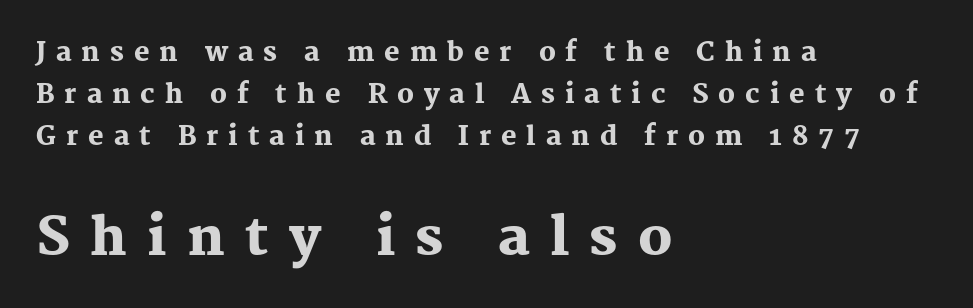
{"serif": "yes", "italic": "no", "bold": "yes", "weight": "heavy", "width": "normal", "stroke_contrast": "medium", "x_height": "medium", "monospaced": "no", "underline": "no", "align": "left", "line_spacing": "normal", "line_spacing_ratio": 1.62, "letter_spacing": "wide", "letter_spacing_em": 0.38, "larger_block": "second", "size_ratio": 2.04, "glyph_px": 53}
